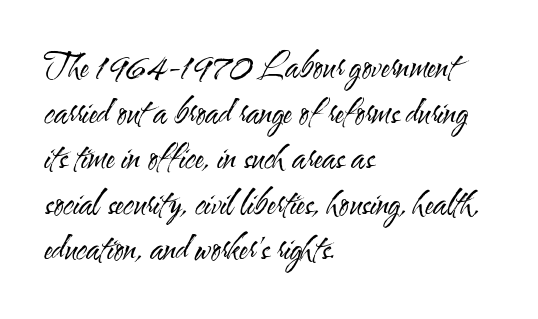
Q: Is the text bold? A: No.
Q: Is the text italic (slanted)? A: Yes.
Q: Is the typeface a serif or a sans-serif typeface? A: Sans-serif.
Q: Is the text underlined? A: No.
Q: How is the paragraph aligned? A: Left-aligned.
Q: Is the spacing between letters normal or unusually wide? A: Normal.
Q: Is the spacing between lines tight, normal or loose? A: Normal.
Q: Width (condensed, normal, or wide)? A: Condensed.
Q: Stroke contrast? A: Medium.
Q: x-height? A: Small.
Q: Monospaced? A: No.
